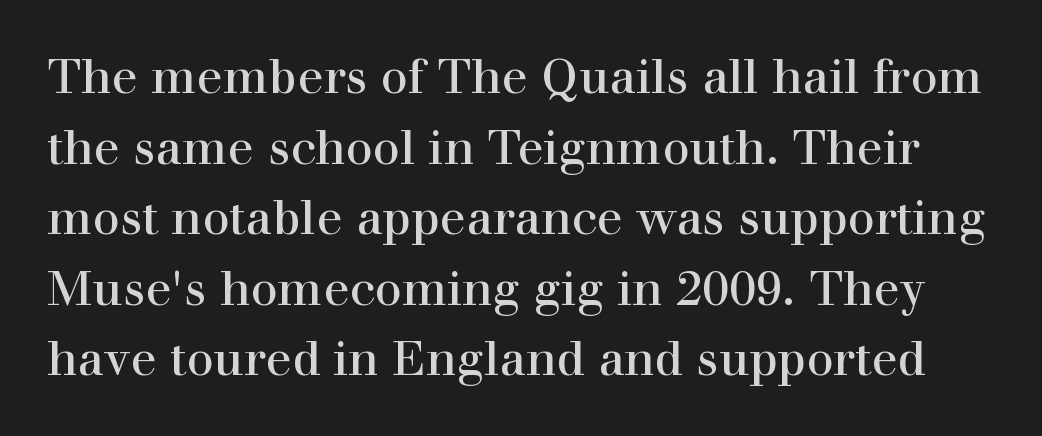
The image shows 48 px regular-weight serif type, upright; set normal line spacing (1.47x), normal letter spacing, not underlined; high stroke contrast and a medium x-height.
